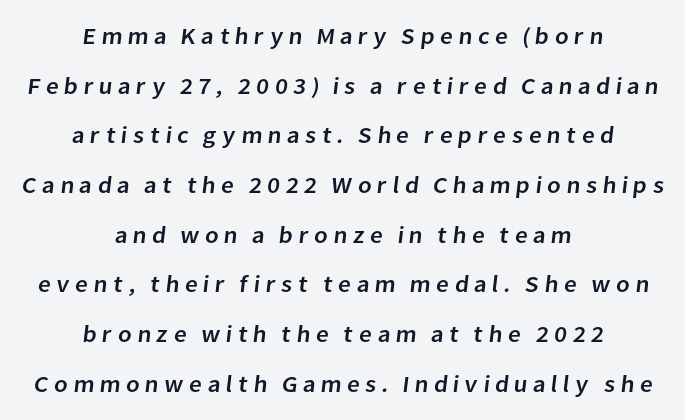
The image shows 23 px text type; set centered, loose line spacing (2.16x), unusually wide letter spacing (+0.22 em), not underlined.
